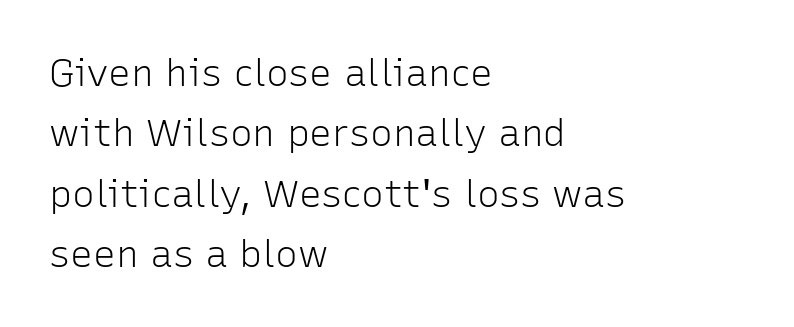
The rendering shows plain stroke endings on the letterforms — a sans-serif design. Horizontal bands of white between lines are of average thickness. This is not heavy type; no bold has been used. In terms of posture, this sample is upright.
